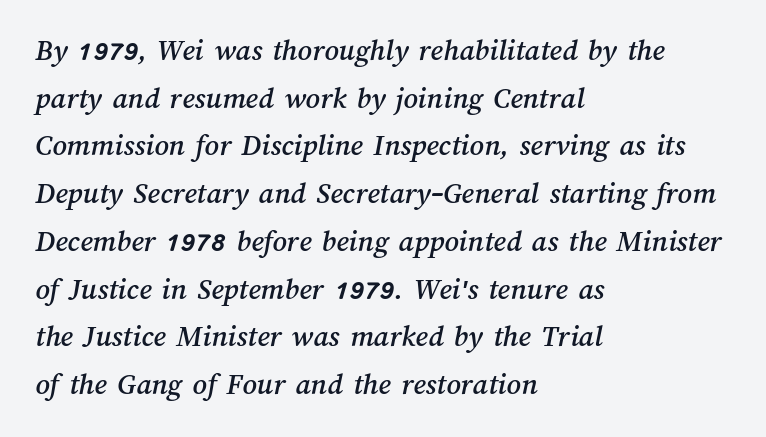
{"width": "normal", "stroke_contrast": "medium", "x_height": "medium", "monospaced": "no", "underline": "no", "align": "left", "line_spacing": "normal", "line_spacing_ratio": 1.54, "letter_spacing": "normal", "letter_spacing_em": 0.0, "glyph_px": 31}
